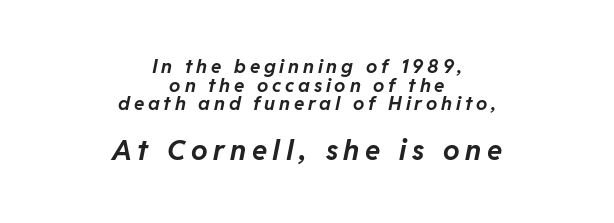
Q: Is the text bold? A: Yes.
Q: Is the text italic (slanted)? A: Yes, it leans right by about 11 degrees.
Q: Is the text underlined? A: No.
Q: How is the paragraph aligned? A: Centered.
Q: Is the spacing between letters normal or unusually wide? A: Unusually wide.
Q: Is the spacing between lines tight, normal or loose? A: Tight.
Q: Which block of text is set in a larger size, the first (top) or the second (bottom)? A: The second (bottom) one.
Q: Width (condensed, normal, or wide)? A: Normal.
Q: Stroke contrast? A: Low.
Q: x-height? A: Medium.
Q: Monospaced? A: No.
